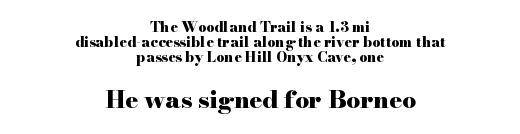
Q: Is the text bold? A: Yes.
Q: Is the text italic (slanted)? A: No, it is upright.
Q: Is the text underlined? A: No.
Q: How is the paragraph aligned? A: Centered.
Q: Is the spacing between letters normal or unusually wide? A: Normal.
Q: Is the spacing between lines tight, normal or loose? A: Tight.
Q: Which block of text is set in a larger size, the first (top) or the second (bottom)? A: The second (bottom) one.
